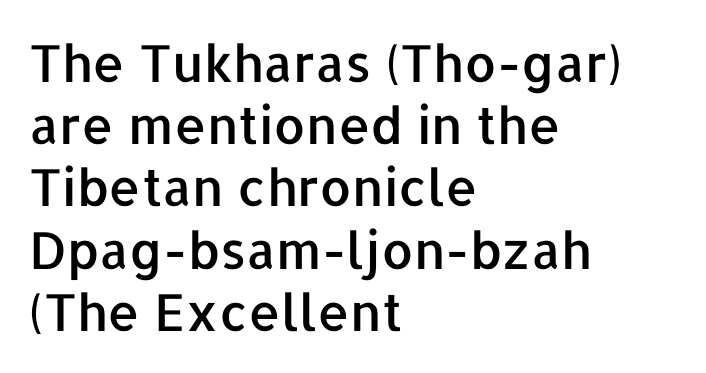
Any mark beneath the type? The region is blank. Standard letterfit; no display-style spreading of the glyphs. This sample has the flowing, uneven cadence of proportional lettering. The characters display no serif detailing; their extremities are plain. Leftover space on each line is placed entirely after the last word. Every stem runs plumb, perpendicular to the baseline.
